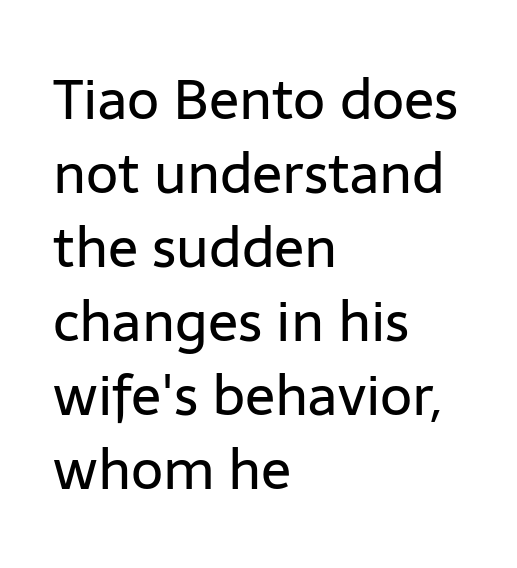
Q: Is the text bold? A: No.
Q: Is the text italic (slanted)? A: No, it is upright.
Q: Is the typeface a serif or a sans-serif typeface? A: Sans-serif.
Q: Is the text underlined? A: No.
Q: How is the paragraph aligned? A: Left-aligned.
Q: Is the spacing between letters normal or unusually wide? A: Normal.
Q: Is the spacing between lines tight, normal or loose? A: Normal.
Q: Width (condensed, normal, or wide)? A: Normal.
Q: Stroke contrast? A: Low.
Q: x-height? A: Medium.
Q: Monospaced? A: No.
